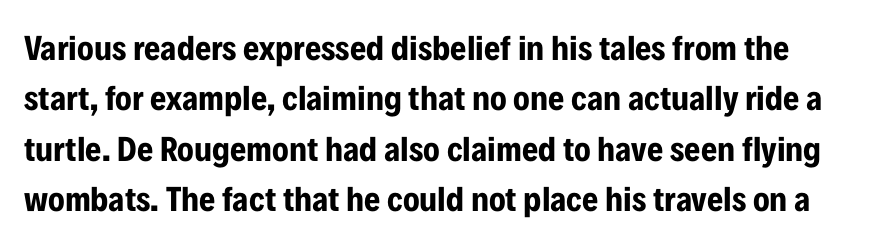
{"serif": "no", "italic": "no", "bold": "yes", "weight": "bold", "width": "condensed", "stroke_contrast": "low", "x_height": "medium", "monospaced": "no", "underline": "no", "line_spacing": "normal", "line_spacing_ratio": 1.44, "letter_spacing": "normal", "letter_spacing_em": 0.0, "glyph_px": 35}
